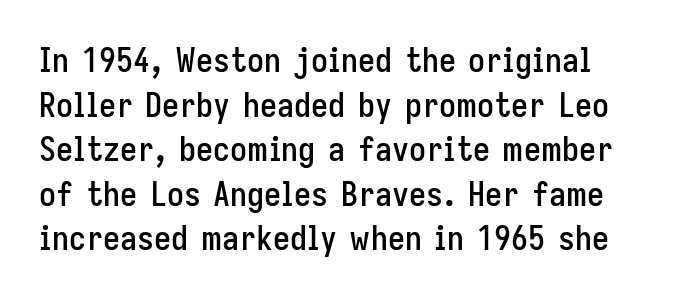
Q: Is the text italic (slanted)? A: No, it is upright.
Q: Is the typeface a serif or a sans-serif typeface? A: Sans-serif.
Q: Is the text underlined? A: No.
Q: How is the paragraph aligned? A: Left-aligned.
Q: Is the spacing between letters normal or unusually wide? A: Normal.
Q: Is the spacing between lines tight, normal or loose? A: Normal.
Q: Width (condensed, normal, or wide)? A: Condensed.
Q: Stroke contrast? A: Low.
Q: x-height? A: Medium.
Q: Monospaced? A: No.
